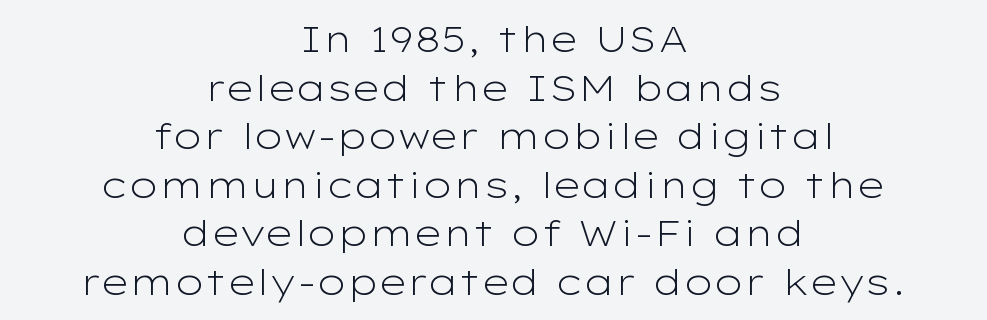
Look at the tracking — it's just the regular setting, nothing added. The specimen omits any rule beneath the text block's lines. The line-height multiplier appears to be the usual default. Layout note: lines centered.
